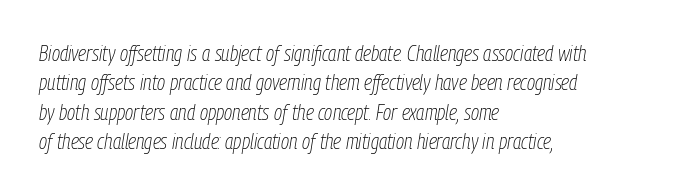
The image shows 22 px text type, italic (leaning right); set left-aligned, normal line spacing (1.33x), normal letter spacing, not underlined.
